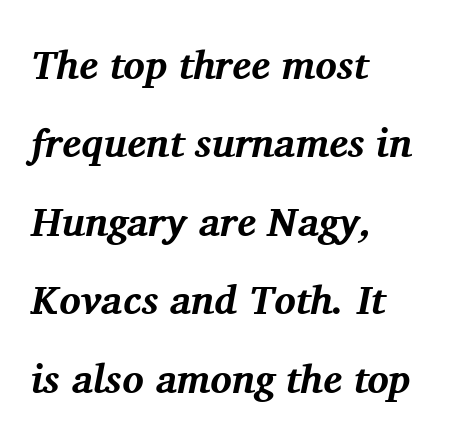
{"serif": "yes", "italic": "yes", "lean": "right", "slant_degrees": 11, "bold": "yes", "weight": "bold", "width": "normal", "stroke_contrast": "medium", "x_height": "medium", "monospaced": "no", "underline": "no", "align": "left", "line_spacing": "loose", "line_spacing_ratio": 1.96, "letter_spacing": "normal", "letter_spacing_em": 0.0, "glyph_px": 40}
